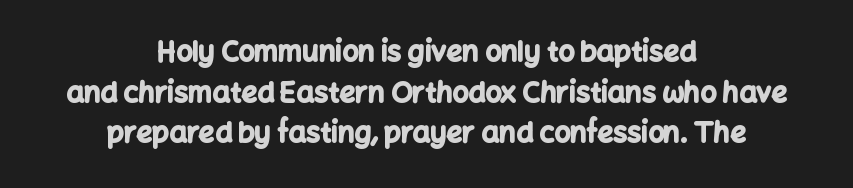
{"serif": "no", "italic": "no", "bold": "yes", "weight": "bold", "width": "normal", "stroke_contrast": "low", "x_height": "medium", "monospaced": "no", "underline": "no", "align": "center", "line_spacing": "normal", "line_spacing_ratio": 1.45, "letter_spacing": "normal", "letter_spacing_em": 0.0, "glyph_px": 28}
